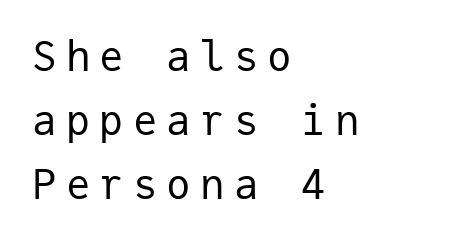
The image shows 41 px regular-weight sans-serif type, upright, monospaced; set left-aligned, normal line spacing (1.56x), unusually wide letter spacing (+0.22 em), not underlined; low stroke contrast and a medium x-height.
